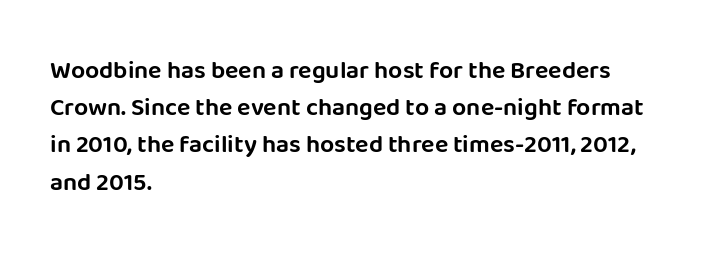
Designer's note — italics off, roman on. Compared with typical paragraphs, the rows here are spaced about the same. No word sits above an underline. Left-aligned paragraph, ragged on the right. This sample uses plain, unmodified letter spacing.
